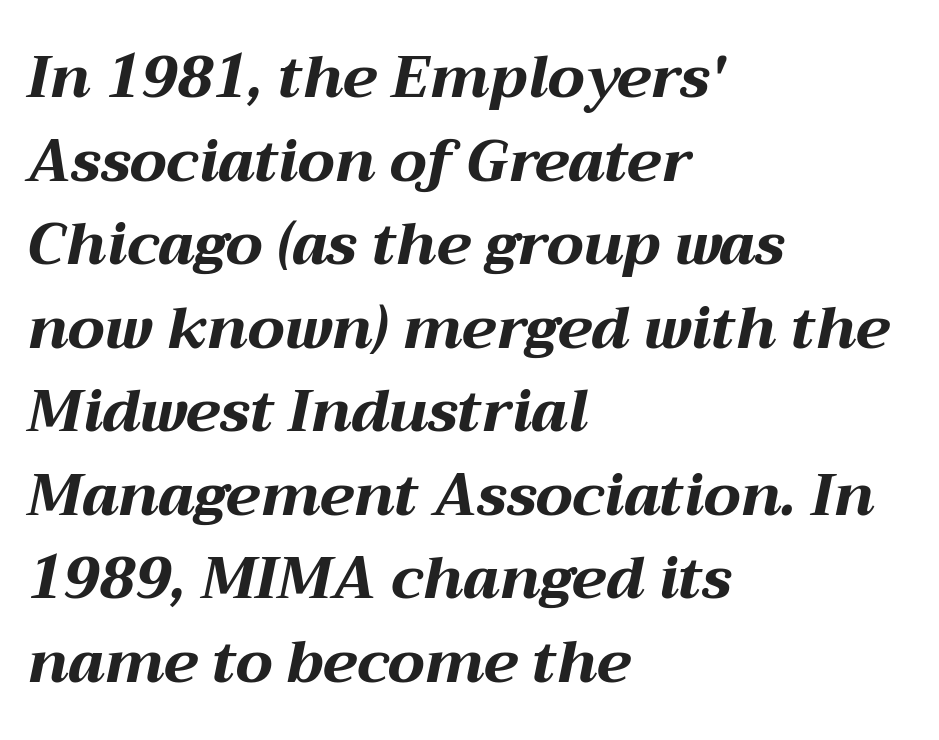
Do the characters align in a grid? No, the font is proportional. Reading down the block, your eye returns to a fixed left position each line. The space beneath each line is pristine and unruled. Emphasis-style slanted type is in use. Spacing between characters is what you'd get straight out of the box.
